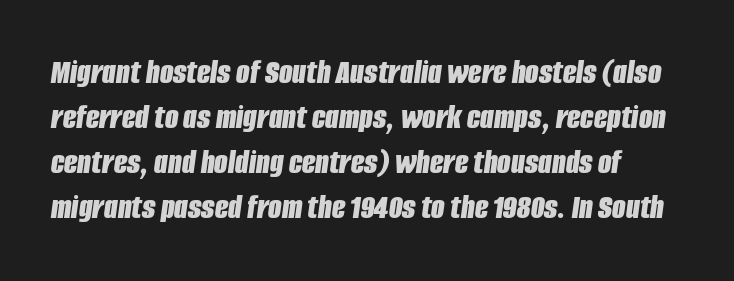
{"italic": "yes", "lean": "right", "slant_degrees": 8, "bold": "yes", "weight": "bold", "width": "condensed", "stroke_contrast": "low", "x_height": "large", "monospaced": "no", "underline": "no", "line_spacing": "normal", "line_spacing_ratio": 1.29, "letter_spacing": "normal", "letter_spacing_em": 0.0, "glyph_px": 35}
